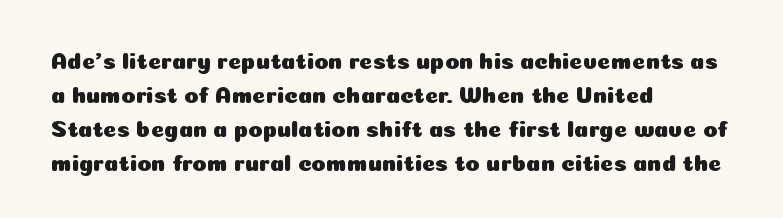
Q: Is the text italic (slanted)? A: No, it is upright.
Q: Is the text underlined? A: No.
Q: How is the paragraph aligned? A: Left-aligned.
Q: Is the spacing between letters normal or unusually wide? A: Normal.
Q: Is the spacing between lines tight, normal or loose? A: Normal.
